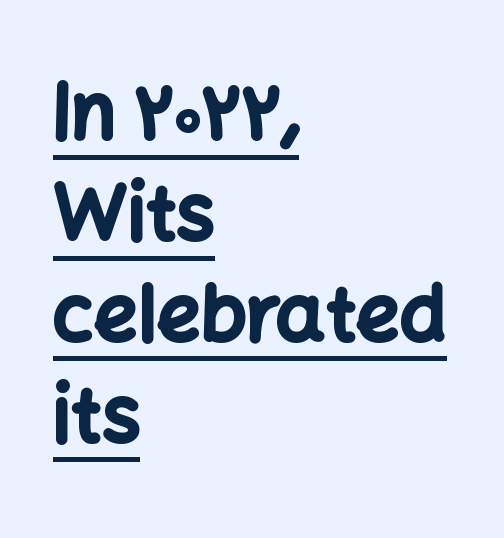
{"serif": "no", "italic": "no", "bold": "yes", "weight": "bold", "width": "normal", "stroke_contrast": "low", "x_height": "medium", "monospaced": "no", "underline": "yes", "align": "left", "line_spacing": "normal", "line_spacing_ratio": 1.31, "letter_spacing": "normal", "letter_spacing_em": 0.0, "glyph_px": 77}
